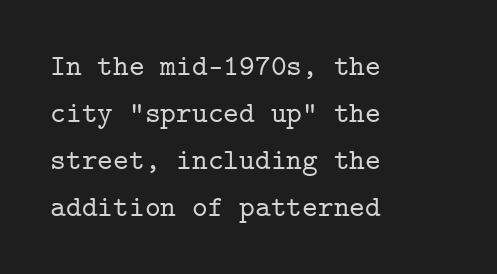
Is the block centered? No — it sits flush against the left margin. Students, observe: this is what conventionally led text looks like. The characters display serif detailing at their extremities. The baseline area is clear.
